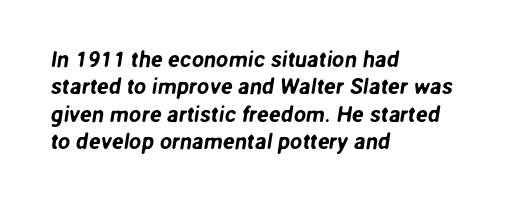
The image shows 22 px text type; set left-aligned, line spacing 1.24x, normal letter spacing, not underlined.
